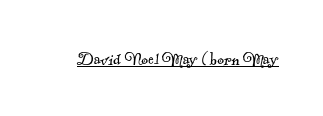
The image shows 21 px text type; set normal letter spacing, underlined.
